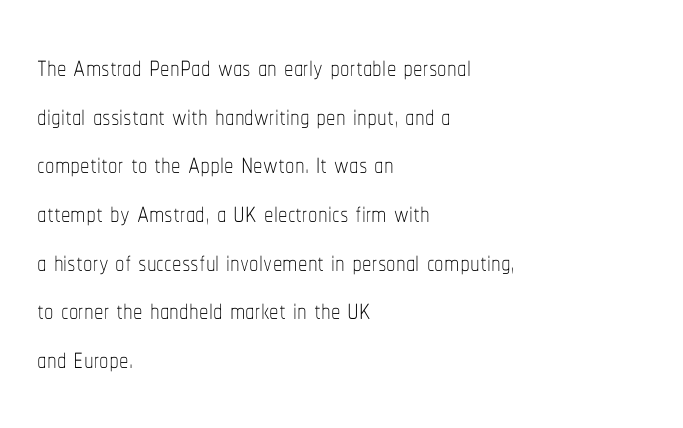
Q: Is the text bold? A: No.
Q: Is the text italic (slanted)? A: No, it is upright.
Q: Is the text underlined? A: No.
Q: How is the paragraph aligned? A: Left-aligned.
Q: Is the spacing between letters normal or unusually wide? A: Normal.
Q: Is the spacing between lines tight, normal or loose? A: Normal.
Q: Width (condensed, normal, or wide)? A: Condensed.
Q: Stroke contrast? A: Low.
Q: x-height? A: Medium.
Q: Monospaced? A: No.
